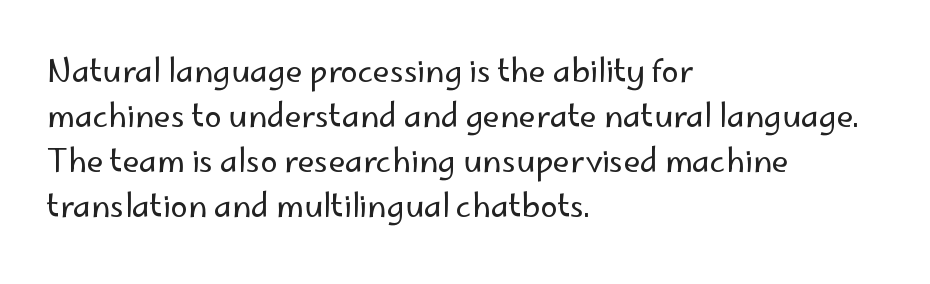
Q: Is the text bold? A: No.
Q: Is the text italic (slanted)? A: No, it is upright.
Q: Is the typeface a serif or a sans-serif typeface? A: Sans-serif.
Q: Is the text underlined? A: No.
Q: How is the paragraph aligned? A: Left-aligned.
Q: Is the spacing between letters normal or unusually wide? A: Normal.
Q: Is the spacing between lines tight, normal or loose? A: Normal.
Q: Width (condensed, normal, or wide)? A: Normal.
Q: Stroke contrast? A: Low.
Q: x-height? A: Small.
Q: Monospaced? A: No.
